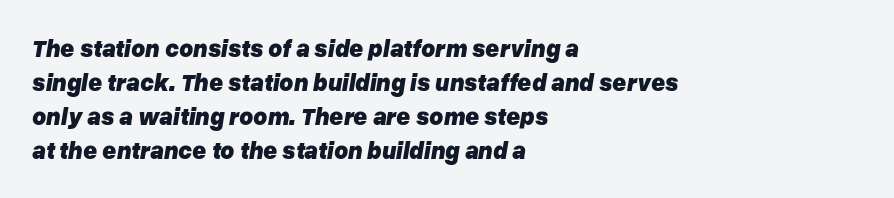
The image shows 24 px bold type, italic (leaning right); set left-aligned, normal line spacing (1.42x), normal letter spacing, not underlined.
